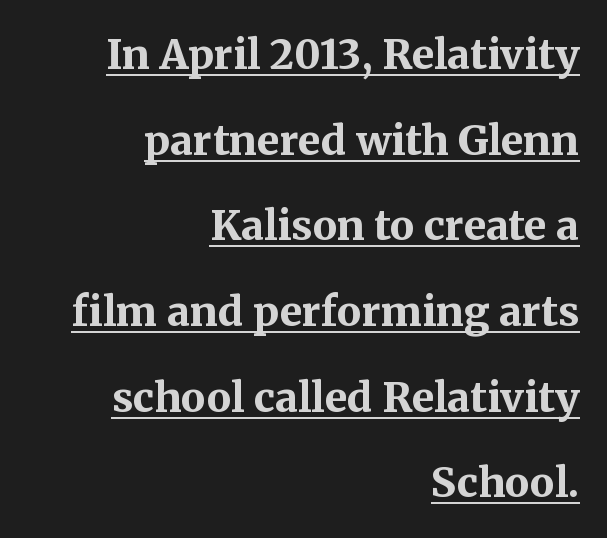
{"serif": "yes", "italic": "no", "bold": "yes", "weight": "bold", "width": "normal", "stroke_contrast": "medium", "x_height": "medium", "monospaced": "no", "underline": "yes", "align": "right", "line_spacing": "loose", "line_spacing_ratio": 2.09, "letter_spacing": "normal", "letter_spacing_em": 0.0, "glyph_px": 41}
